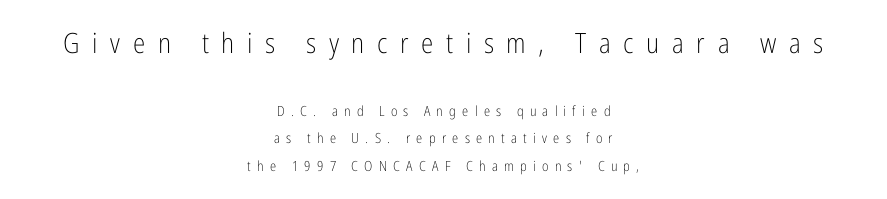
The image shows 28 px light, condensed sans-serif type, upright; set centered, loose line spacing (1.97x), unusually wide letter spacing (+0.45 em), not underlined; the first (top) block is 2.0x larger; low stroke contrast and a medium x-height.
